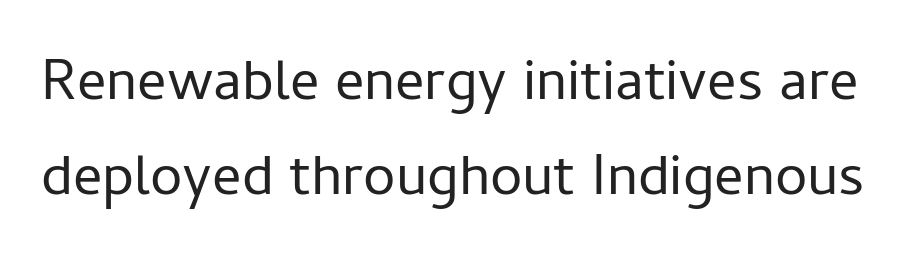
The image shows 58 px regular-weight sans-serif type, upright; set normal line spacing (1.64x), normal letter spacing, not underlined; low stroke contrast and a medium x-height.
